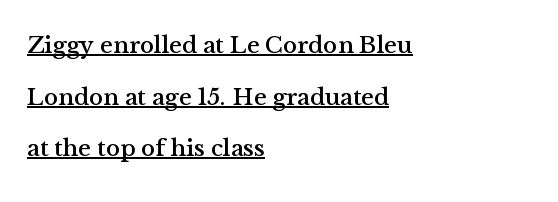
If you drew a line through each stem, it would be perfectly vertical. Baseline-to-baseline distance is far greater than the letter height. Nothing unusual about the tracking: characters are spaced as the font intends. Compared with a centered layout, this one pins lines to the left instead. The face used here appears with an underline applied.
